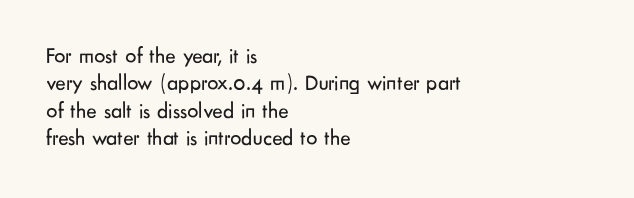
Counters stay open thanks to moderate or lighter strokes. All the whitespace from short lines collects on the right. Normally led — the rows are evenly, conventionally spaced. The glyphs are unaccompanied by any horizontal stroke below them.
